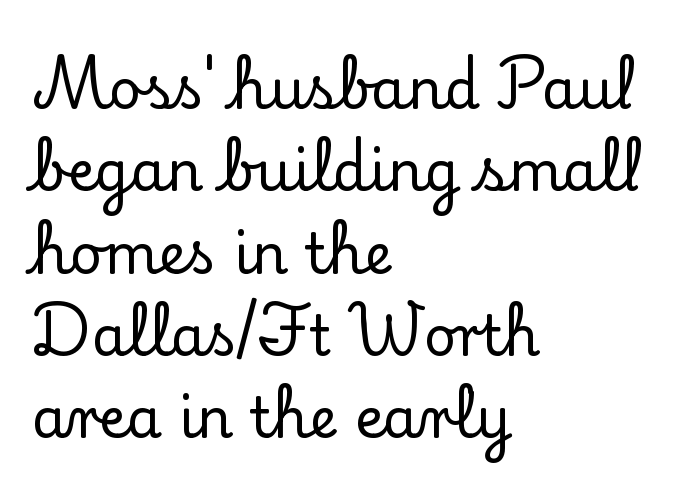
The image shows 56 px serif type, upright; set left-aligned, normal line spacing (1.47x), normal letter spacing, not underlined; low stroke contrast and a small x-height.
